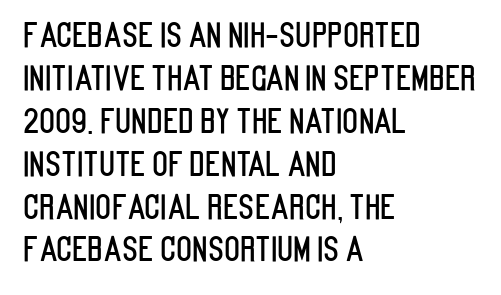
The image shows 33 px condensed sans-serif type, upright; set left-aligned, normal line spacing (1.3x), normal letter spacing, not underlined; low stroke contrast and a large x-height.
